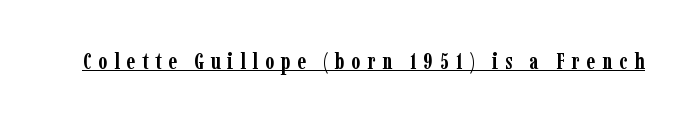
Q: Is the text bold? A: Yes.
Q: Is the text italic (slanted)? A: No, it is upright.
Q: Is the text underlined? A: Yes.
Q: Is the spacing between letters normal or unusually wide? A: Unusually wide.
